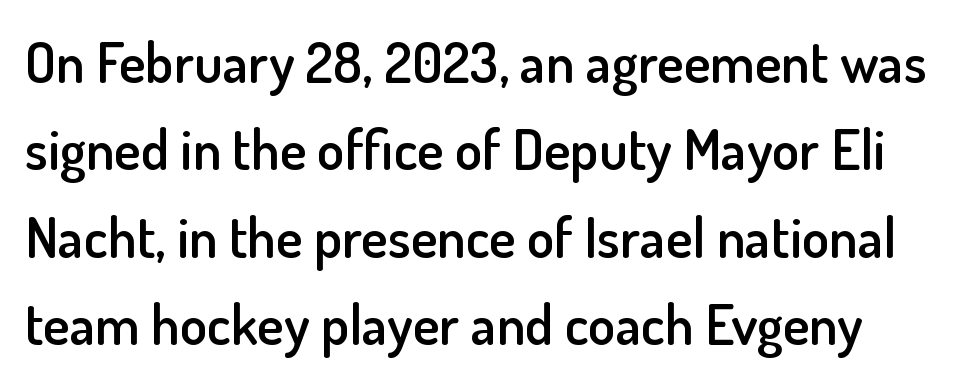
The image shows 56 px semibold sans-serif type, upright; set normal line spacing (1.56x), normal letter spacing, not underlined; low stroke contrast and a small x-height.
